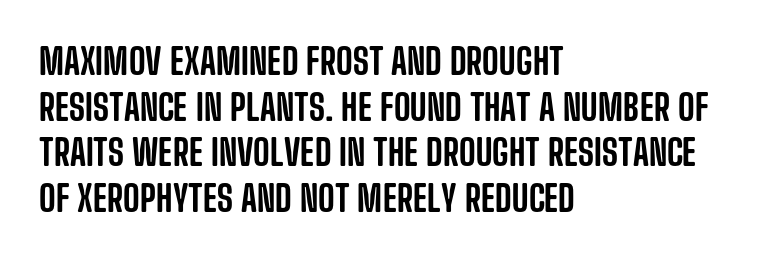
Posture: vertical. Grotesque or geometric, the face here clearly has no serifs. Glyph-to-glyph distance matches everyday printed text. Descenders are the only things crossing below the line. Note the varied advance widths — an 'i' is clearly narrower than an 'm'. Notice how descenders clear the ascenders below comfortably — that's standard leading.
